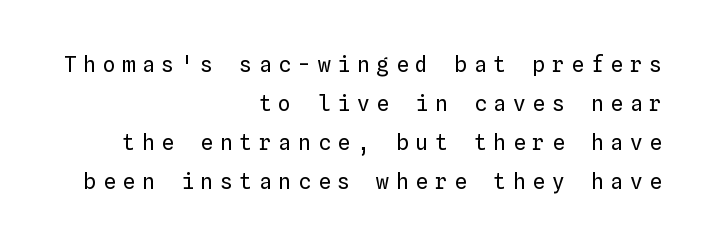
The baseline area is clear. No letter is thick-stroked: the sample isn't bold. The typesetter chose a ragged-left arrangement here. What stands out about the letter spacing? Its width — letters are far apart. Every stem runs plumb, perpendicular to the baseline.
